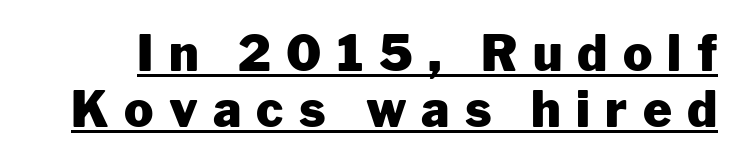
The image shows 49 px heavy sans-serif type, upright; set tight line spacing (1.14x), unusually wide letter spacing (+0.31 em), underlined; low stroke contrast and a medium x-height.
